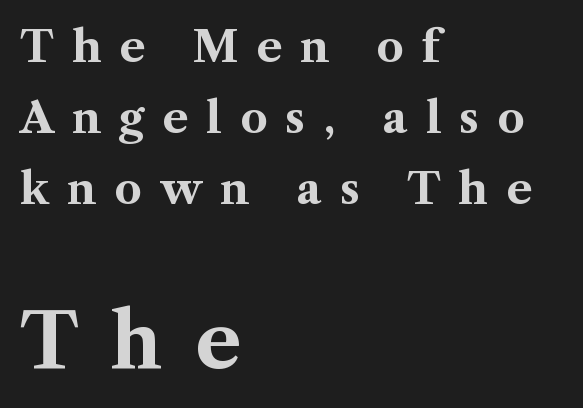
The passage is arranged the way most books set body copy — flush left. The rendering inserts visible extra space after every character. What weight is shown? A full bold with thick strokes. The letters carry serifs — small finishing strokes at the ends of their stems. Looks like regular typesetting: each glyph gets only the width it needs.
